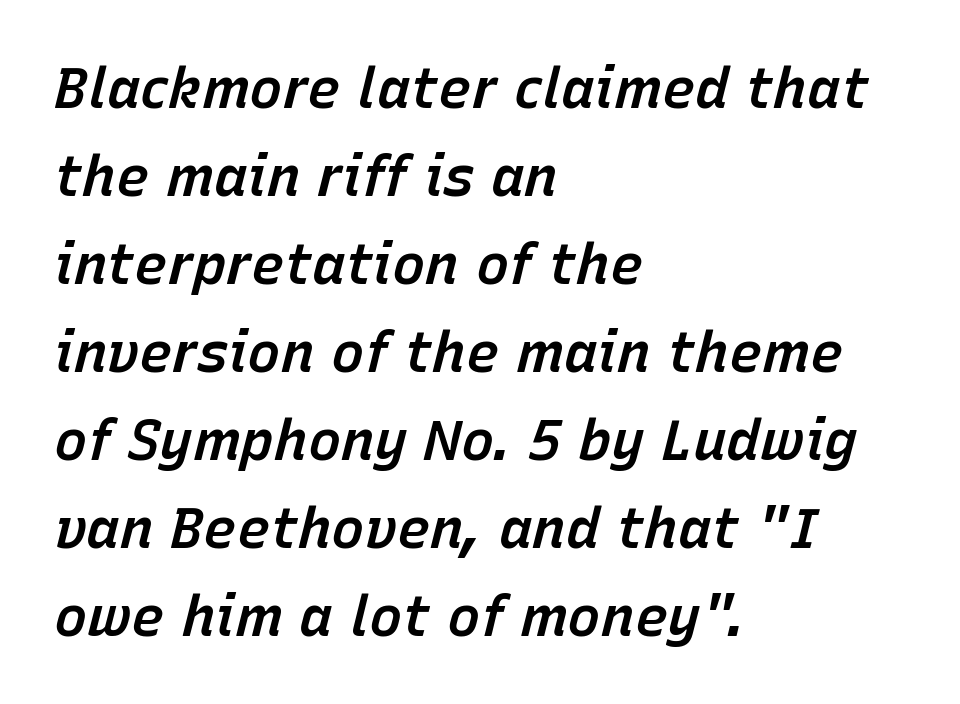
The image shows 56 px semibold type, italic (leaning right); set left-aligned, normal line spacing (1.57x), normal letter spacing, not underlined; low stroke contrast and a medium x-height.
